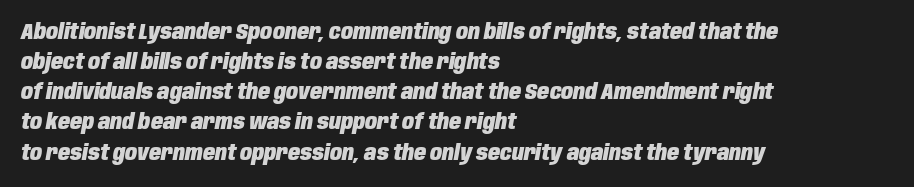
Q: Is the text bold? A: Yes.
Q: Is the text italic (slanted)? A: Yes, it leans right by about 10 degrees.
Q: Is the text underlined? A: No.
Q: How is the paragraph aligned? A: Left-aligned.
Q: Is the spacing between letters normal or unusually wide? A: Normal.
Q: Is the spacing between lines tight, normal or loose? A: Normal.
